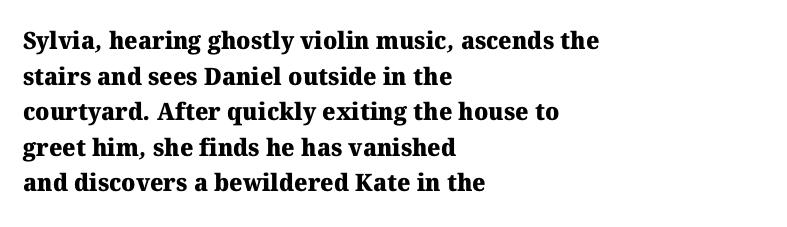
Q: Is the text bold? A: Yes.
Q: Is the text underlined? A: No.
Q: How is the paragraph aligned? A: Left-aligned.
Q: Is the spacing between letters normal or unusually wide? A: Normal.
Q: Is the spacing between lines tight, normal or loose? A: Normal.
